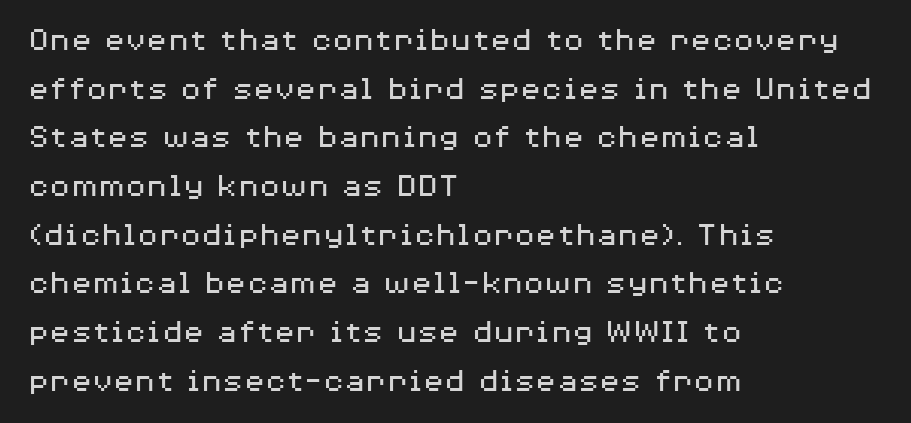
The image shows 35 px regular-weight, wide sans-serif type, upright; set left-aligned, normal line spacing (1.39x), normal letter spacing, not underlined; medium stroke contrast and a medium x-height.
